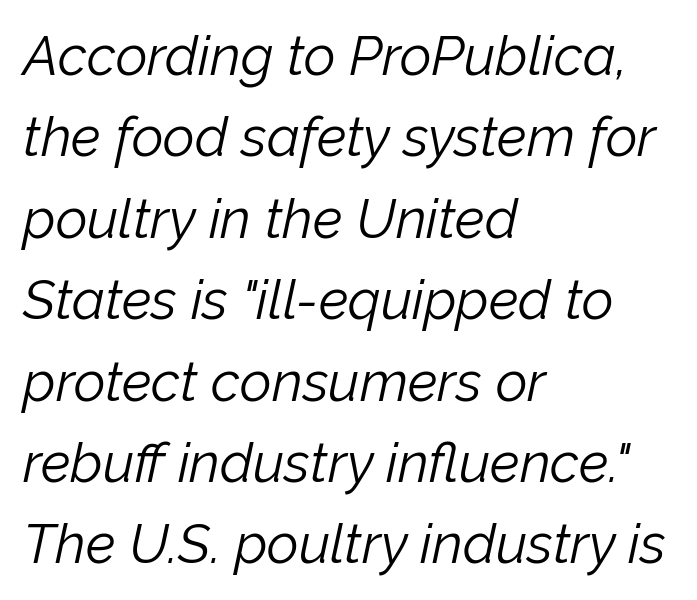
Q: Is the text bold? A: No.
Q: Is the text italic (slanted)? A: Yes, it leans right by about 12 degrees.
Q: Is the text underlined? A: No.
Q: How is the paragraph aligned? A: Left-aligned.
Q: Is the spacing between letters normal or unusually wide? A: Normal.
Q: Is the spacing between lines tight, normal or loose? A: Normal.
Q: Width (condensed, normal, or wide)? A: Normal.
Q: Stroke contrast? A: Low.
Q: x-height? A: Medium.
Q: Monospaced? A: No.
